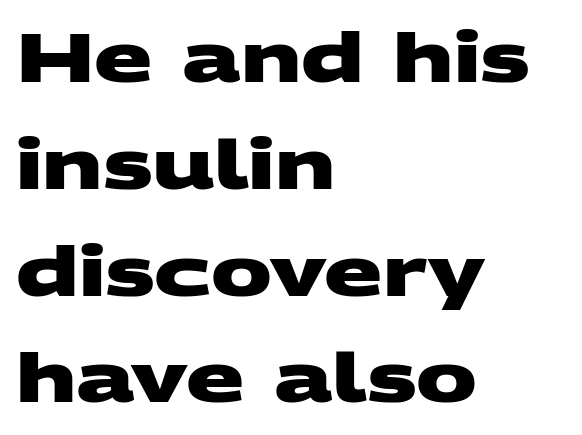
Rows of type keep a routine distance in the vertical direction. How heavy is the stroke? Heavy — this is a bold. A sans-serif font was chosen for this passage. Nothing unusual about the tracking: characters are spaced as the font intends. Typeset ragged right — the left edge is the straight one. Do the characters align in a grid? No, the font is proportional.
